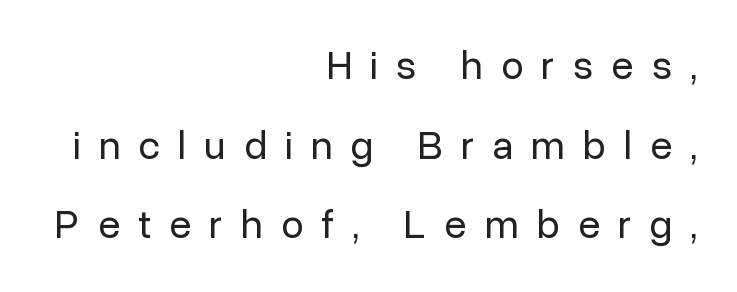
{"serif": "no", "italic": "no", "bold": "no", "weight": "regular", "width": "normal", "stroke_contrast": "low", "x_height": "medium", "monospaced": "no", "underline": "no", "align": "right", "line_spacing": "loose", "line_spacing_ratio": 1.99, "letter_spacing": "wide", "letter_spacing_em": 0.46, "glyph_px": 40}
